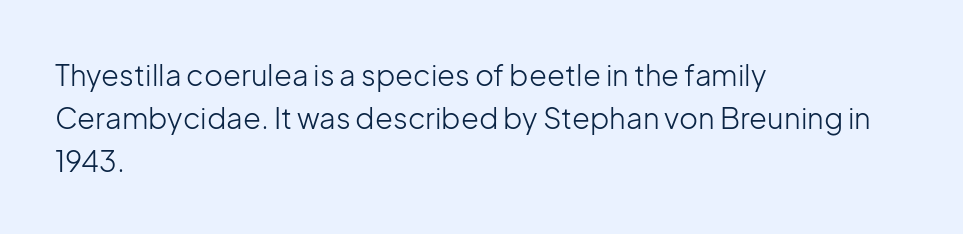
Q: Is the text bold? A: No.
Q: Is the text italic (slanted)? A: No, it is upright.
Q: Is the typeface a serif or a sans-serif typeface? A: Sans-serif.
Q: Is the text underlined? A: No.
Q: How is the paragraph aligned? A: Left-aligned.
Q: Is the spacing between letters normal or unusually wide? A: Normal.
Q: Is the spacing between lines tight, normal or loose? A: Normal.
Q: Width (condensed, normal, or wide)? A: Normal.
Q: Stroke contrast? A: Low.
Q: x-height? A: Medium.
Q: Monospaced? A: No.
